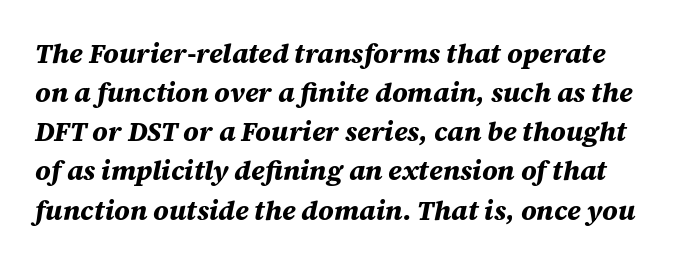
Q: Is the text bold? A: Yes.
Q: Is the text italic (slanted)? A: Yes, it leans right by about 12 degrees.
Q: Is the text underlined? A: No.
Q: Is the spacing between letters normal or unusually wide? A: Normal.
Q: Is the spacing between lines tight, normal or loose? A: Normal.
